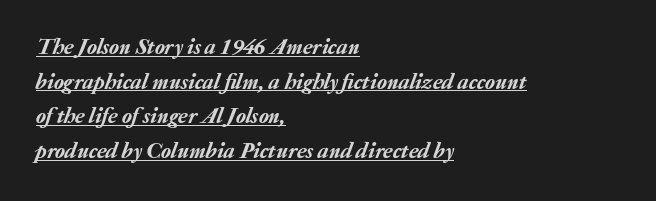
Q: Is the text italic (slanted)? A: Yes, it leans right by about 20 degrees.
Q: Is the text underlined? A: Yes.
Q: How is the paragraph aligned? A: Left-aligned.
Q: Is the spacing between letters normal or unusually wide? A: Normal.
Q: Is the spacing between lines tight, normal or loose? A: Normal.
